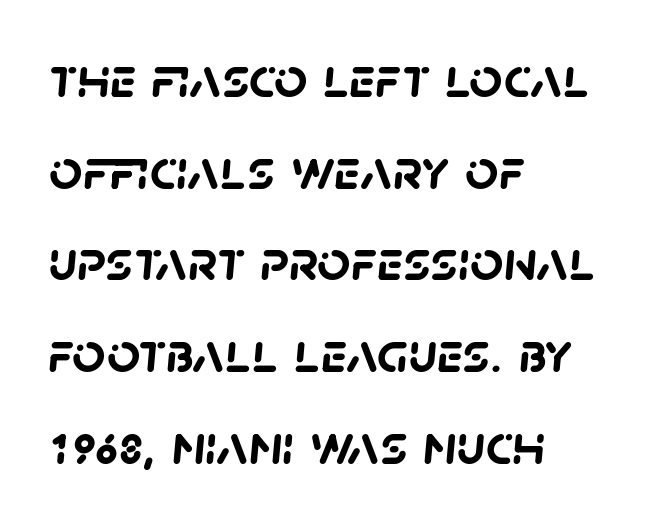
The letters sit at their default tracking, neither squeezed nor spread. Think of a printed novel: that variable character pitch is what you see here. Does the copy run flush right? No — it runs flush left. Baseline-to-baseline distance is the conventional proportion of letter height. Serifs: no, the terminals of the letterforms are clean.
